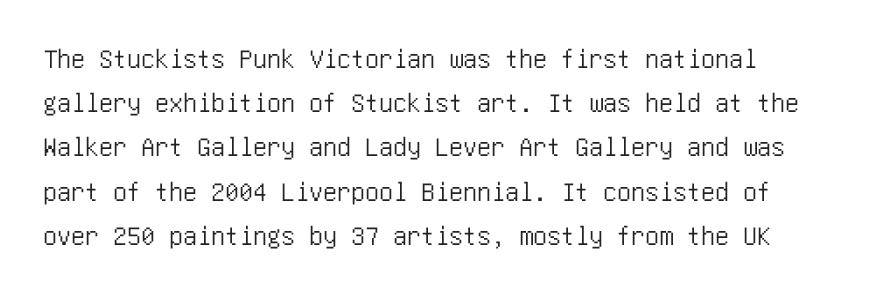
Q: Is the text italic (slanted)? A: No, it is upright.
Q: Is the typeface a serif or a sans-serif typeface? A: Sans-serif.
Q: Is the text underlined? A: No.
Q: Is the spacing between letters normal or unusually wide? A: Normal.
Q: Is the spacing between lines tight, normal or loose? A: Normal.
Q: Width (condensed, normal, or wide)? A: Condensed.
Q: Stroke contrast? A: Low.
Q: x-height? A: Large.
